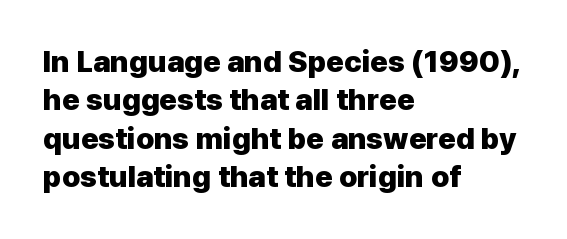
The image shows 30 px heavy sans-serif type, upright; set left-aligned, normal line spacing (1.28x), normal letter spacing, not underlined; low stroke contrast and a medium x-height.
